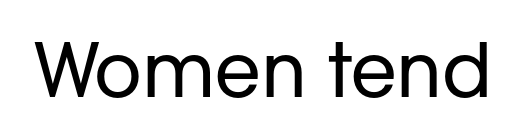
The image shows 74 px regular-weight sans-serif type, upright; set normal letter spacing, not underlined; low stroke contrast and a medium x-height.
